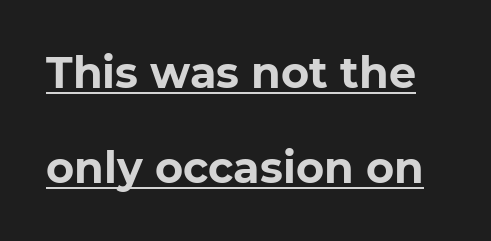
{"serif": "no", "italic": "no", "bold": "yes", "weight": "bold", "width": "normal", "stroke_contrast": "low", "x_height": "medium", "monospaced": "no", "underline": "yes", "line_spacing": "loose", "line_spacing_ratio": 2.21, "letter_spacing": "normal", "letter_spacing_em": 0.0, "glyph_px": 43}
